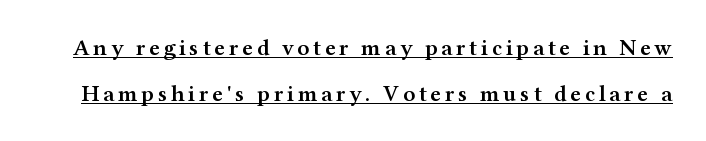
Students, observe: this is what heavily led, spacious text looks like. Italic: no, the glyphs are upright roman. Like a heading marked for emphasis, these lines bear an underscore. Heft: intermediate — a semibold.
